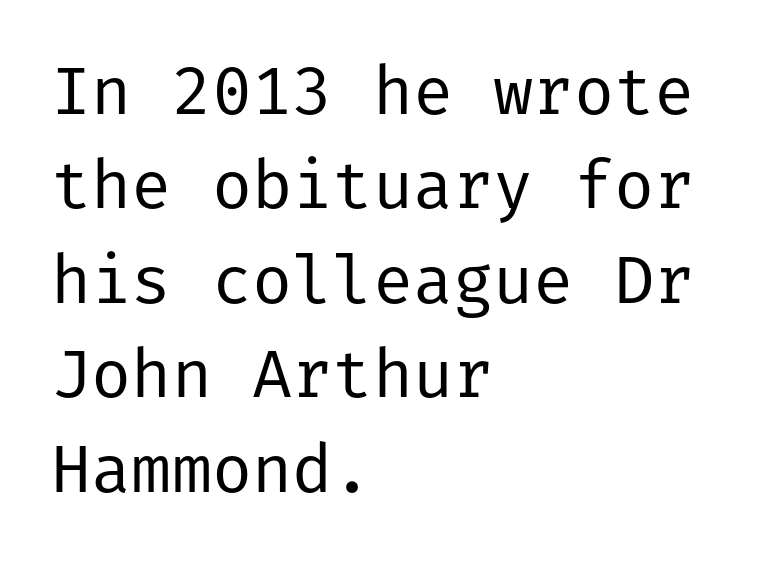
Is the letter spacing exaggerated? No — it looks like the ordinary default. Left-aligned paragraph, ragged on the right. Unbolded letterforms with no extra heft. The vertical gap from one line to the next is medium. Look at the bottom of the vertical strokes: they stop flat, with no serifs.
